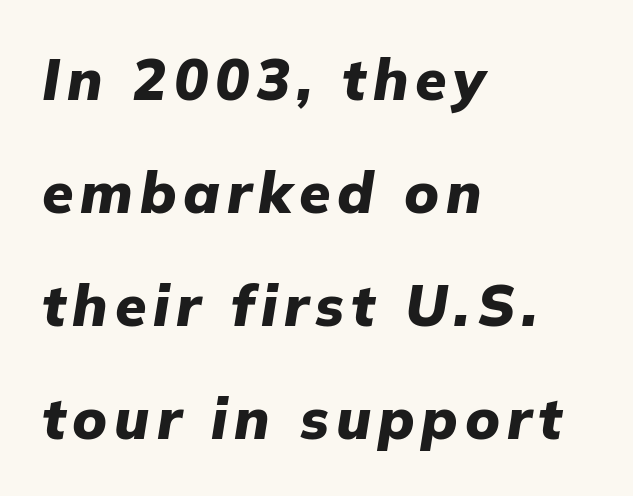
The image shows 57 px heavy type, italic (leaning right); set left-aligned, loose line spacing (1.98x), not underlined; low stroke contrast and a medium x-height.
